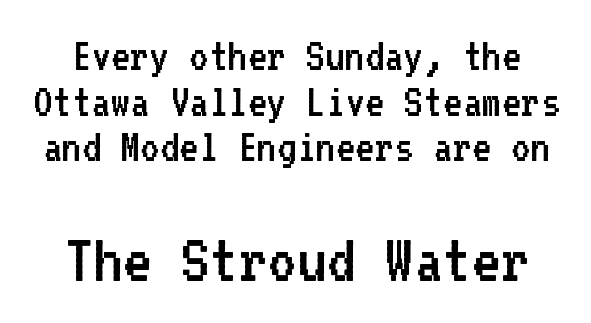
Q: Is the text bold? A: No.
Q: Is the text italic (slanted)? A: No, it is upright.
Q: Is the typeface a serif or a sans-serif typeface? A: Sans-serif.
Q: Is the text underlined? A: No.
Q: Is the spacing between letters normal or unusually wide? A: Normal.
Q: Is the spacing between lines tight, normal or loose? A: Tight.
Q: Which block of text is set in a larger size, the first (top) or the second (bottom)? A: The second (bottom) one.
Q: Width (condensed, normal, or wide)? A: Normal.
Q: Stroke contrast? A: Low.
Q: x-height? A: Medium.
Q: Monospaced? A: Yes.
